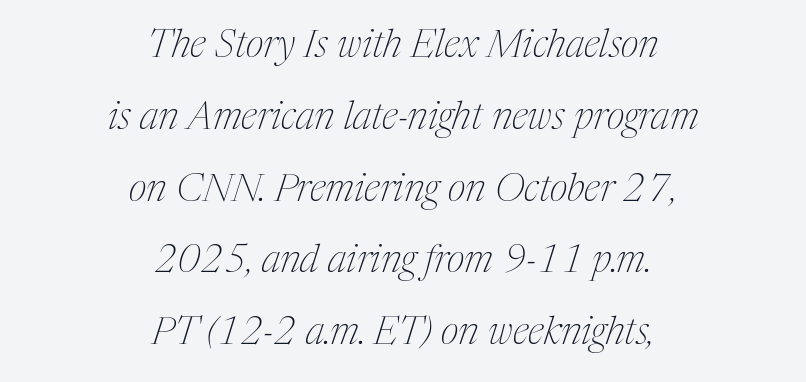
Q: Is the text bold? A: No.
Q: Is the text italic (slanted)? A: Yes, it leans right by about 17 degrees.
Q: Is the typeface a serif or a sans-serif typeface? A: Serif.
Q: Is the text underlined? A: No.
Q: How is the paragraph aligned? A: Centered.
Q: Is the spacing between letters normal or unusually wide? A: Normal.
Q: Width (condensed, normal, or wide)? A: Condensed.
Q: Stroke contrast? A: Medium.
Q: x-height? A: Medium.
Q: Monospaced? A: No.
